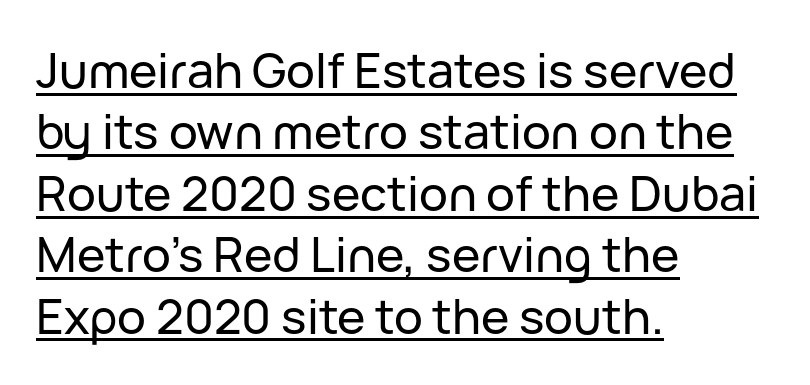
Q: Is the text italic (slanted)? A: No, it is upright.
Q: Is the typeface a serif or a sans-serif typeface? A: Sans-serif.
Q: Is the text underlined? A: Yes.
Q: How is the paragraph aligned? A: Left-aligned.
Q: Is the spacing between letters normal or unusually wide? A: Normal.
Q: Is the spacing between lines tight, normal or loose? A: Normal.
Q: Width (condensed, normal, or wide)? A: Normal.
Q: Stroke contrast? A: Low.
Q: x-height? A: Medium.
Q: Monospaced? A: No.
